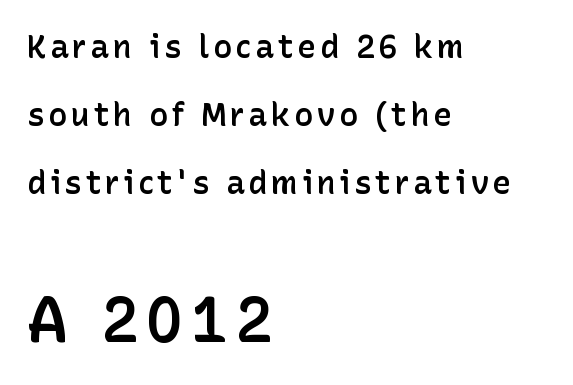
{"serif": "no", "italic": "no", "bold": "semi", "weight": "semibold", "width": "normal", "stroke_contrast": "low", "x_height": "medium", "monospaced": "no", "underline": "no", "align": "left", "line_spacing": "loose", "line_spacing_ratio": 2.13, "larger_block": "second", "size_ratio": 1.97, "glyph_px": 63}
